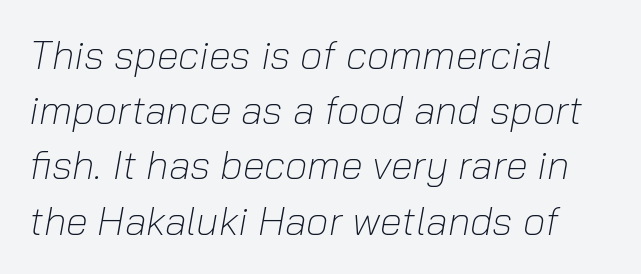
The rendering uses natural spacing where letterforms have individual widths. A bare baseline throughout the passage. Characters follow at the spacing the type designer built in. A light-to-regular cut is what we see here.
